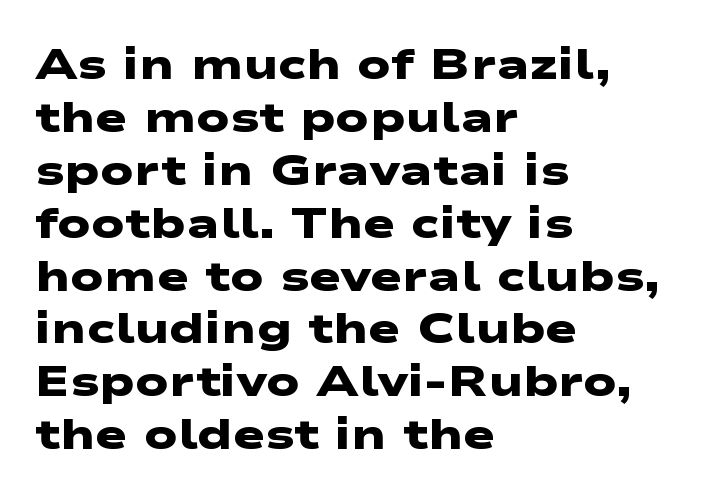
Q: Is the text bold? A: Yes.
Q: Is the typeface a serif or a sans-serif typeface? A: Sans-serif.
Q: Is the text underlined? A: No.
Q: How is the paragraph aligned? A: Left-aligned.
Q: Is the spacing between letters normal or unusually wide? A: Normal.
Q: Width (condensed, normal, or wide)? A: Wide.
Q: Stroke contrast? A: Low.
Q: x-height? A: Medium.
Q: Monospaced? A: No.
